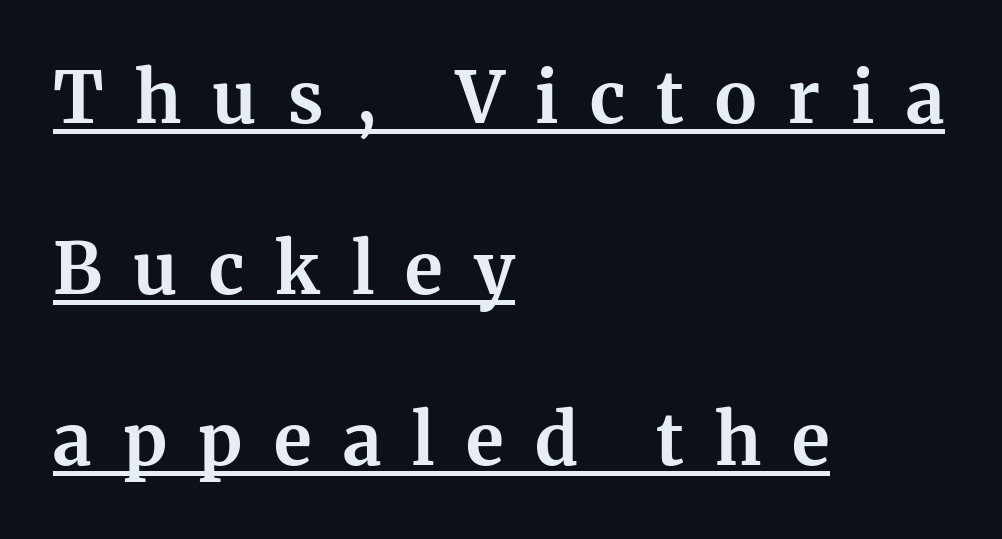
Students, observe the line beneath the letters — that is underlining. Each letter keeps its own natural width here, so spacing adapts to shape. Which margin do the lines hug? The left one — the right edge is uneven. Serifs: yes, visible at the terminals of the letterforms. The sample has been set heavy, in full bold. The type is letterspaced generously, with wide tracking.
